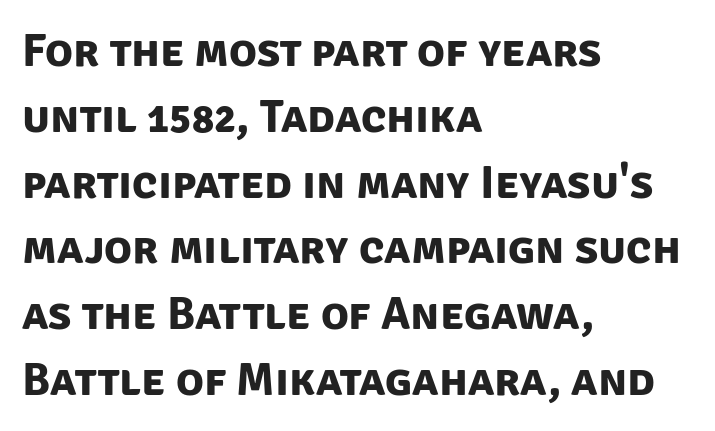
Only glyphs here, with clear space below each row. Letterform terminals end flat and unadorned throughout the passage. The face used here is rendered with its standard letterfit. Compared with an ordinary text face, these strokes are far heavier — a full bold. The lines sit at an ordinary, default distance from one another.
